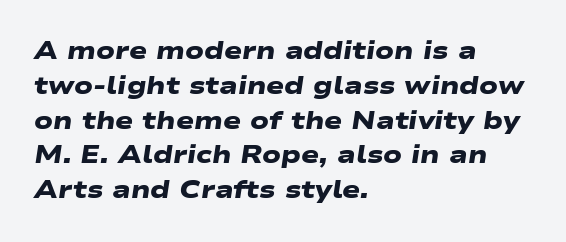
Q: Is the text bold? A: Yes.
Q: Is the text underlined? A: No.
Q: How is the paragraph aligned? A: Left-aligned.
Q: Is the spacing between letters normal or unusually wide? A: Normal.
Q: Is the spacing between lines tight, normal or loose? A: Normal.
